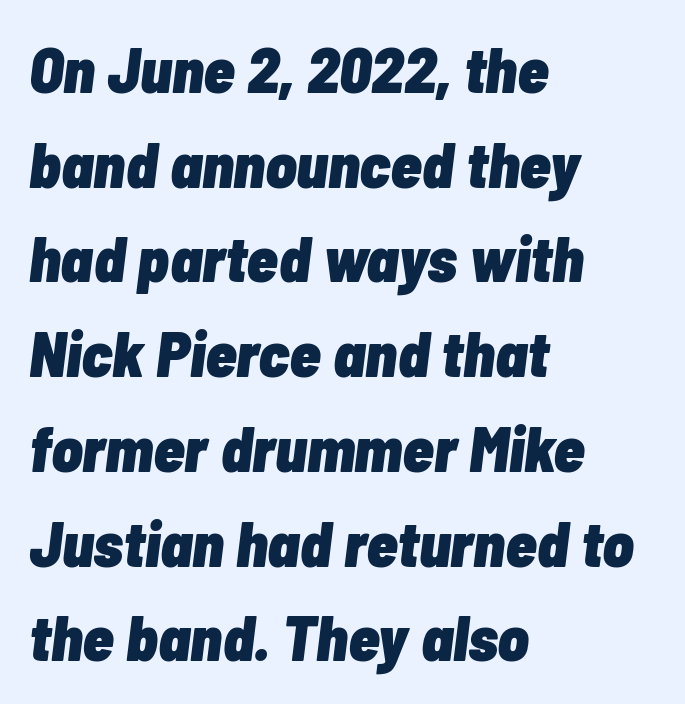
Q: Is the text bold? A: Yes.
Q: Is the text italic (slanted)? A: Yes, it leans right by about 7 degrees.
Q: Is the text underlined? A: No.
Q: How is the paragraph aligned? A: Left-aligned.
Q: Is the spacing between letters normal or unusually wide? A: Normal.
Q: Is the spacing between lines tight, normal or loose? A: Normal.
Q: Width (condensed, normal, or wide)? A: Condensed.
Q: Stroke contrast? A: Low.
Q: x-height? A: Medium.
Q: Monospaced? A: No.
